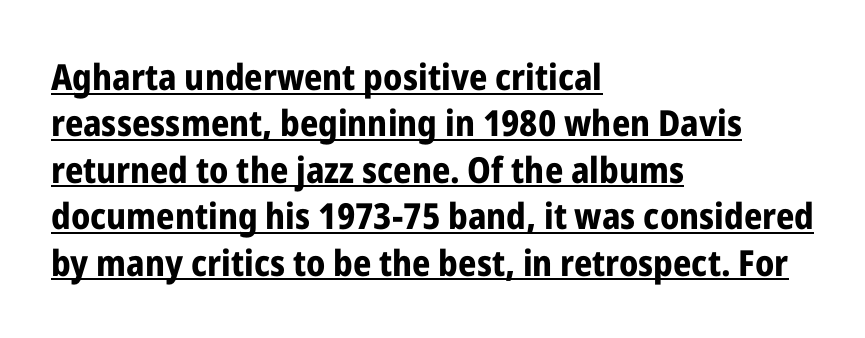
Q: Is the text bold? A: Yes.
Q: Is the text italic (slanted)? A: No, it is upright.
Q: Is the typeface a serif or a sans-serif typeface? A: Sans-serif.
Q: Is the text underlined? A: Yes.
Q: How is the paragraph aligned? A: Left-aligned.
Q: Is the spacing between letters normal or unusually wide? A: Normal.
Q: Is the spacing between lines tight, normal or loose? A: Normal.
Q: Width (condensed, normal, or wide)? A: Condensed.
Q: Stroke contrast? A: Low.
Q: x-height? A: Medium.
Q: Monospaced? A: No.
